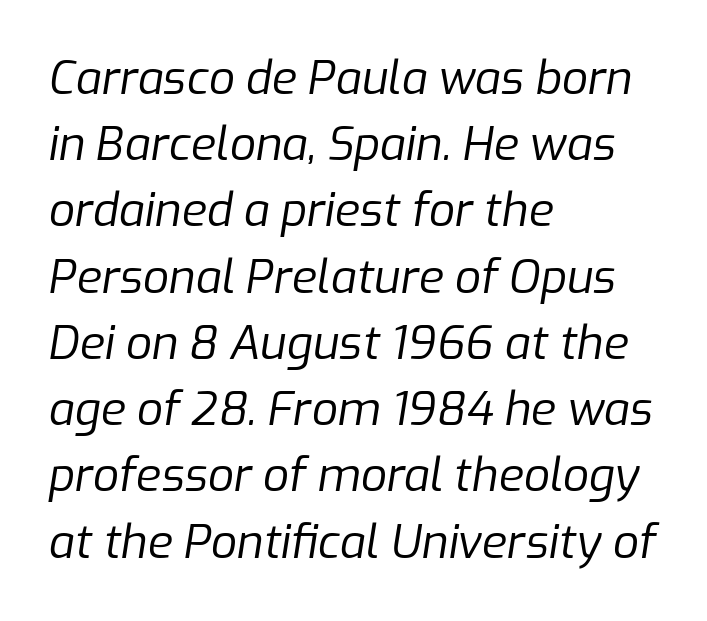
The image shows 46 px regular-weight type, italic (leaning right); set left-aligned, normal line spacing (1.44x), normal letter spacing, not underlined; low stroke contrast and a medium x-height.
